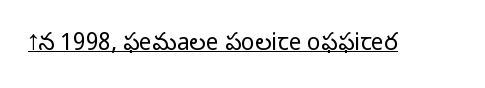
The image shows 23 px text type, upright; set normal letter spacing, underlined.
